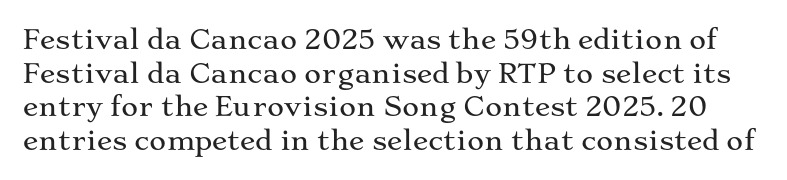
The image shows 26 px text type, upright; set normal line spacing (1.29x), normal letter spacing, not underlined.
